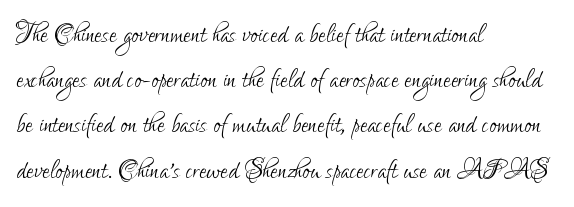
The image shows 34 px light, condensed sans-serif type; set left-aligned, normal line spacing (1.33x), normal letter spacing, not underlined; low stroke contrast and a small x-height.
